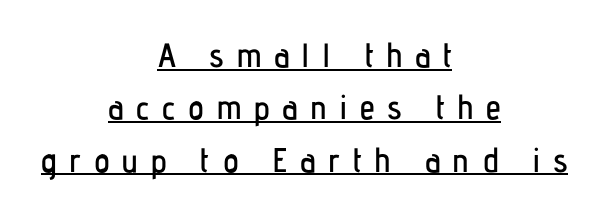
Looks like regular typesetting: each glyph gets only the width it needs. You can see a thin bar hugging the bottom of the glyphs. The line-height multiplier appears to be the usual default. The rag falls on both sides of this text block equally. Regarding serifs, this sample does without them.
